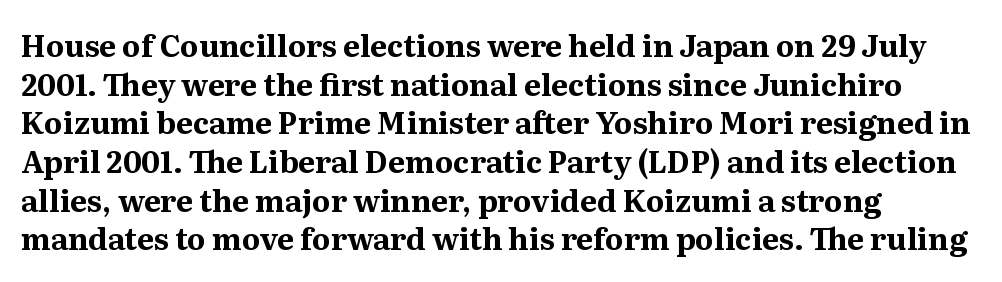
Q: Is the text bold? A: Yes.
Q: Is the text italic (slanted)? A: No, it is upright.
Q: Is the typeface a serif or a sans-serif typeface? A: Serif.
Q: Is the text underlined? A: No.
Q: How is the paragraph aligned? A: Left-aligned.
Q: Is the spacing between letters normal or unusually wide? A: Normal.
Q: Is the spacing between lines tight, normal or loose? A: Normal.
Q: Width (condensed, normal, or wide)? A: Normal.
Q: Stroke contrast? A: Medium.
Q: x-height? A: Medium.
Q: Monospaced? A: No.
